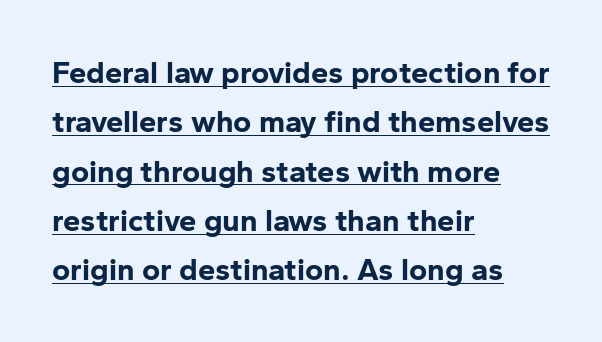
Q: Is the text bold? A: Yes.
Q: Is the text italic (slanted)? A: No, it is upright.
Q: Is the typeface a serif or a sans-serif typeface? A: Sans-serif.
Q: Is the text underlined? A: Yes.
Q: How is the paragraph aligned? A: Left-aligned.
Q: Is the spacing between letters normal or unusually wide? A: Normal.
Q: Is the spacing between lines tight, normal or loose? A: Normal.
Q: Width (condensed, normal, or wide)? A: Normal.
Q: Stroke contrast? A: Low.
Q: x-height? A: Medium.
Q: Monospaced? A: No.
